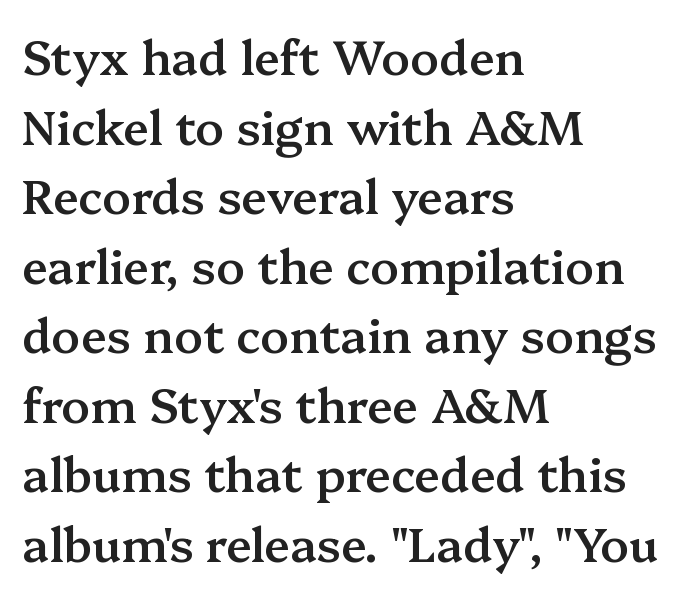
The image shows 47 px semibold serif type, upright; set left-aligned, normal line spacing (1.48x), normal letter spacing, not underlined; medium stroke contrast and a medium x-height.
